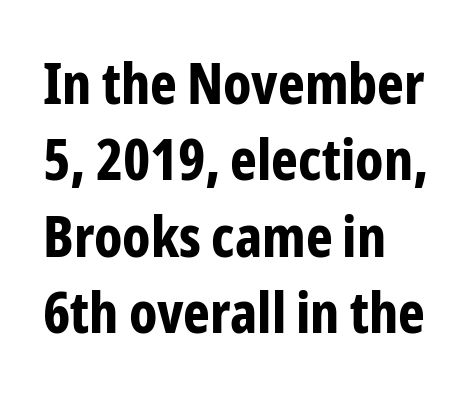
The image shows 57 px bold, condensed sans-serif type, upright; set left-aligned, normal line spacing (1.34x), normal letter spacing, not underlined; low stroke contrast and a medium x-height.
